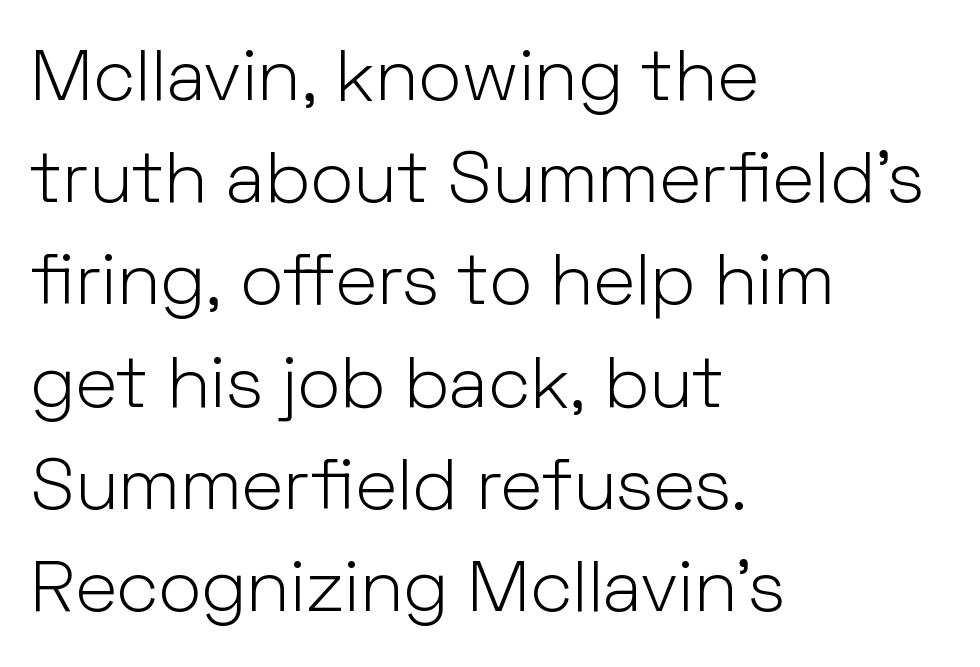
Q: Is the text bold? A: No.
Q: Is the text italic (slanted)? A: No, it is upright.
Q: Is the typeface a serif or a sans-serif typeface? A: Sans-serif.
Q: Is the text underlined? A: No.
Q: How is the paragraph aligned? A: Left-aligned.
Q: Is the spacing between letters normal or unusually wide? A: Normal.
Q: Is the spacing between lines tight, normal or loose? A: Normal.
Q: Width (condensed, normal, or wide)? A: Normal.
Q: Stroke contrast? A: Low.
Q: x-height? A: Medium.
Q: Monospaced? A: No.
